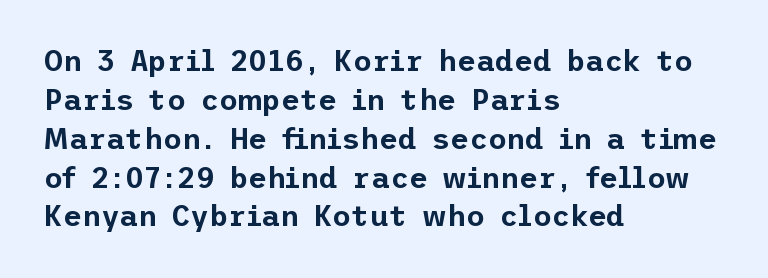
The image shows 29 px sans-serif type, upright; set left-aligned, normal line spacing (1.34x), normal letter spacing, not underlined; low stroke contrast and a medium x-height.
